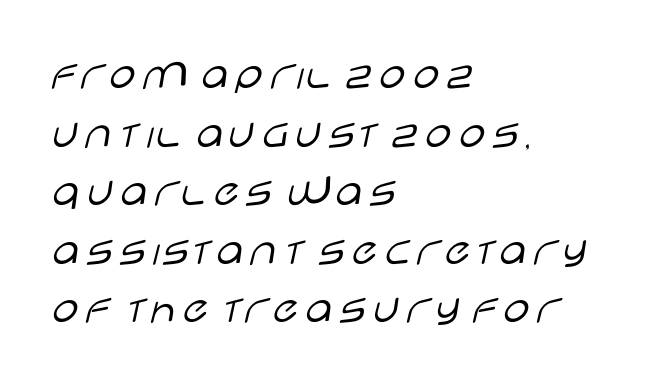
Spacing verdict: proportional, widths tailored to each character. Underlining? Definitely not there. Ink coverage per letter is moderate at most. Examine the stroke ends and you'll find no serifs.
